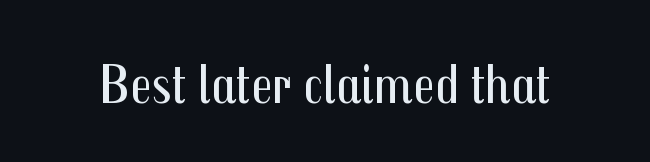
{"serif": "no", "italic": "no", "bold": "no", "weight": "regular", "width": "condensed", "stroke_contrast": "medium", "x_height": "medium", "monospaced": "no", "underline": "no", "letter_spacing": "normal", "letter_spacing_em": 0.0, "glyph_px": 57}
